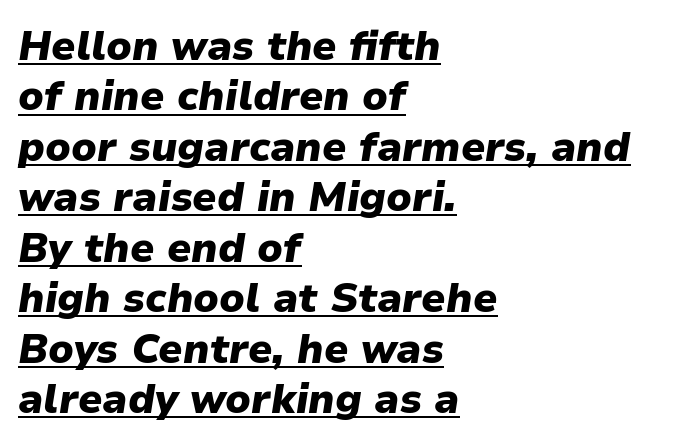
If you drew a ruler down the left edge, every line would touch it. The tracking reads as untouched default to a designer's eye. Strong, thick strokes mark this as bold type. What decoration does the sample have? An underline.
